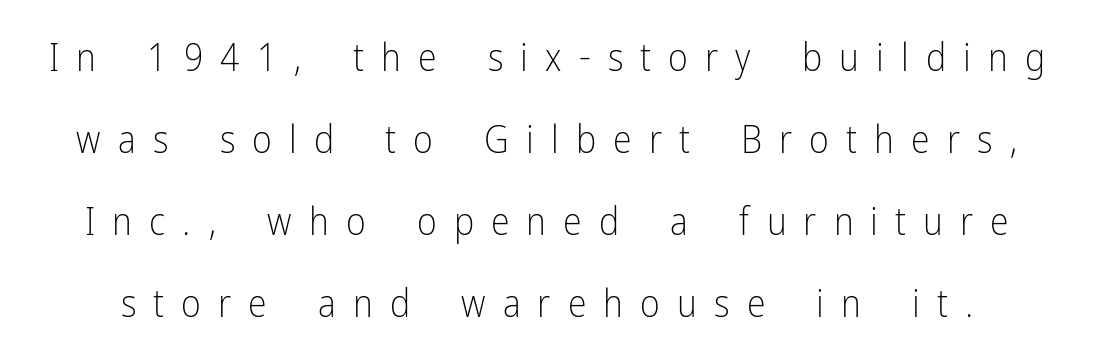
{"serif": "no", "italic": "no", "bold": "no", "weight": "light", "width": "condensed", "stroke_contrast": "low", "x_height": "medium", "monospaced": "no", "underline": "no", "line_spacing": "loose", "line_spacing_ratio": 2.16, "letter_spacing": "wide", "letter_spacing_em": 0.45, "glyph_px": 38}
